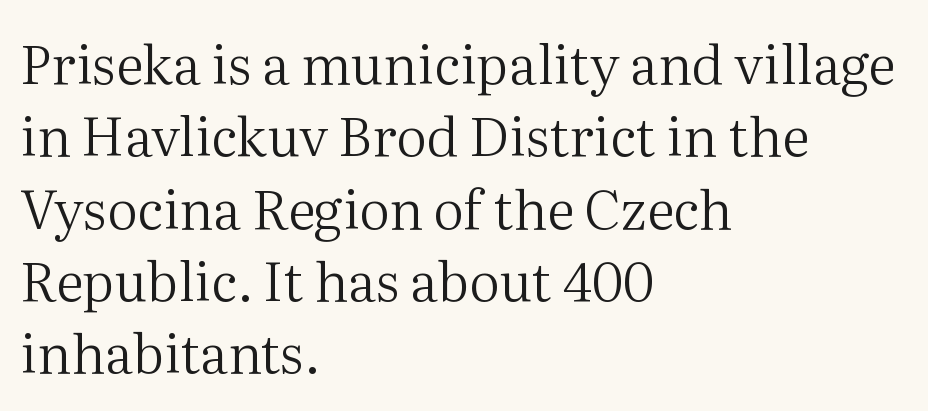
Q: Is the text bold? A: No.
Q: Is the text italic (slanted)? A: No, it is upright.
Q: Is the typeface a serif or a sans-serif typeface? A: Serif.
Q: Is the text underlined? A: No.
Q: How is the paragraph aligned? A: Left-aligned.
Q: Is the spacing between letters normal or unusually wide? A: Normal.
Q: Is the spacing between lines tight, normal or loose? A: Normal.
Q: Width (condensed, normal, or wide)? A: Normal.
Q: Stroke contrast? A: Medium.
Q: x-height? A: Medium.
Q: Monospaced? A: No.
